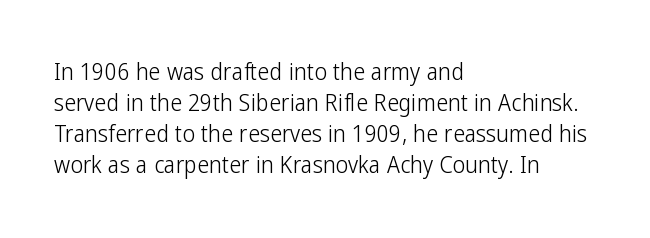
The image shows 24 px text type, upright; set left-aligned, normal line spacing (1.29x), normal letter spacing, not underlined.
